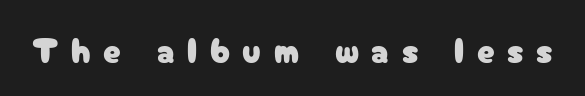
Q: Is the text italic (slanted)? A: No, it is upright.
Q: Is the typeface a serif or a sans-serif typeface? A: Sans-serif.
Q: Is the text underlined? A: No.
Q: Is the spacing between letters normal or unusually wide? A: Unusually wide.
Q: Width (condensed, normal, or wide)? A: Normal.
Q: Stroke contrast? A: Low.
Q: x-height? A: Medium.
Q: Monospaced? A: No.
